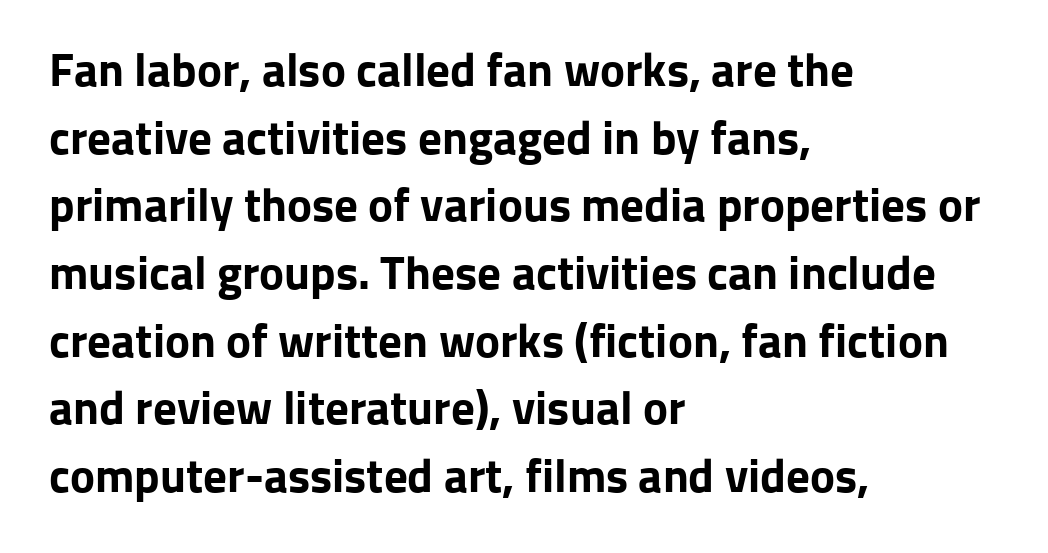
The image shows 47 px bold sans-serif type, upright; set left-aligned, normal line spacing (1.44x), normal letter spacing, not underlined; low stroke contrast and a medium x-height.
